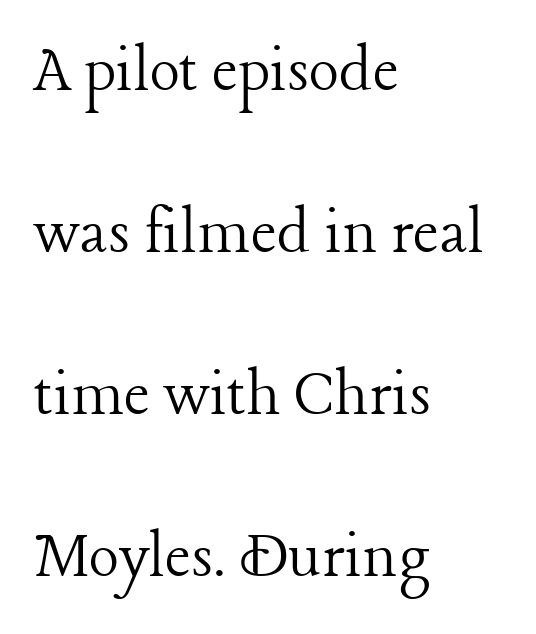
{"serif": "yes", "italic": "no", "bold": "no", "weight": "light", "width": "normal", "stroke_contrast": "low", "x_height": "medium", "monospaced": "no", "underline": "no", "align": "left", "line_spacing": "loose", "line_spacing_ratio": 2.28, "letter_spacing": "normal", "letter_spacing_em": 0.0, "glyph_px": 71}
